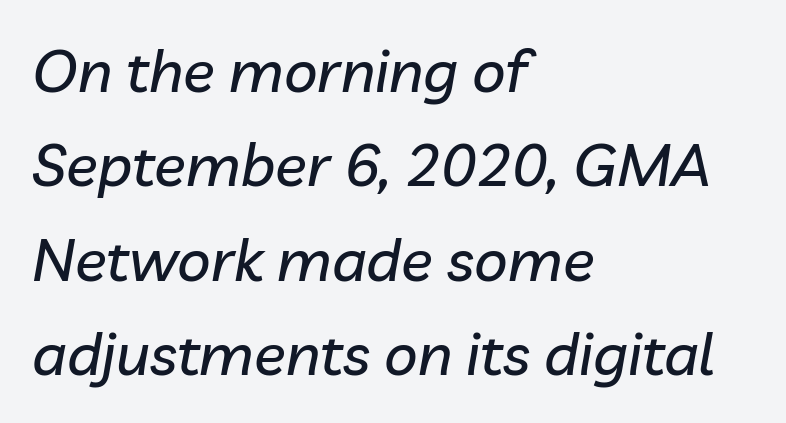
Q: Is the text italic (slanted)? A: Yes, it leans right by about 10 degrees.
Q: Is the text underlined? A: No.
Q: How is the paragraph aligned? A: Left-aligned.
Q: Is the spacing between letters normal or unusually wide? A: Normal.
Q: Is the spacing between lines tight, normal or loose? A: Normal.
Q: Width (condensed, normal, or wide)? A: Normal.
Q: Stroke contrast? A: Low.
Q: x-height? A: Medium.
Q: Monospaced? A: No.
